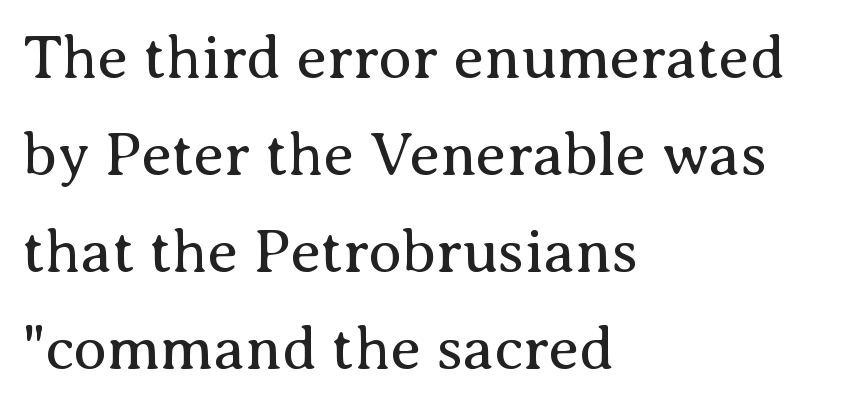
Q: Is the text bold? A: No.
Q: Is the text italic (slanted)? A: No, it is upright.
Q: Is the typeface a serif or a sans-serif typeface? A: Serif.
Q: Is the text underlined? A: No.
Q: How is the paragraph aligned? A: Left-aligned.
Q: Is the spacing between letters normal or unusually wide? A: Normal.
Q: Is the spacing between lines tight, normal or loose? A: Normal.
Q: Width (condensed, normal, or wide)? A: Normal.
Q: Stroke contrast? A: Medium.
Q: x-height? A: Medium.
Q: Monospaced? A: No.
